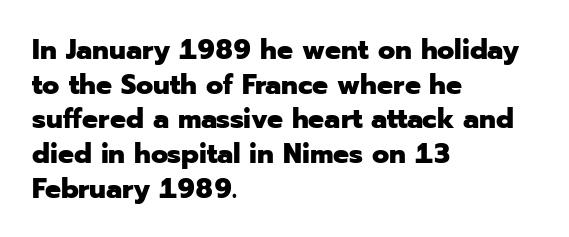
The typesetting leans heavy: a genuine bold. The type sits square on the baseline with zero lean. Check the space under the baseline: it is left empty. Here the designer chose a conventional face with non-uniform glyph widths.
